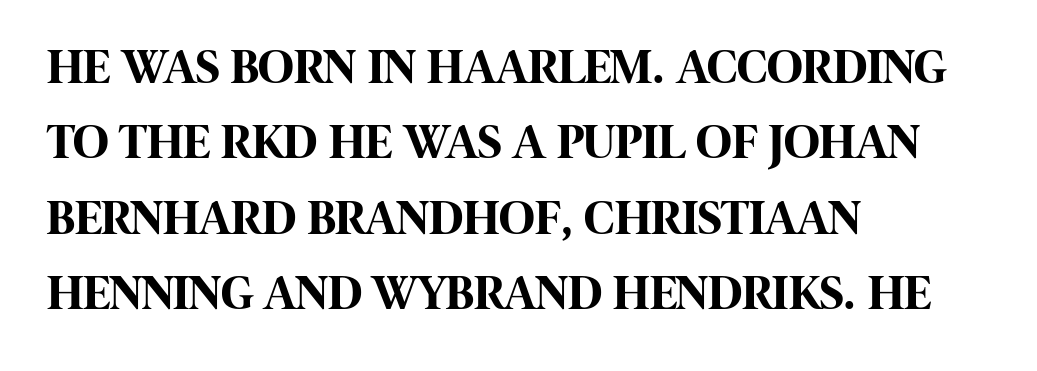
The image shows 49 px bold, condensed sans-serif type, upright; set left-aligned, normal line spacing (1.54x), normal letter spacing, not underlined; high stroke contrast and a large x-height.
